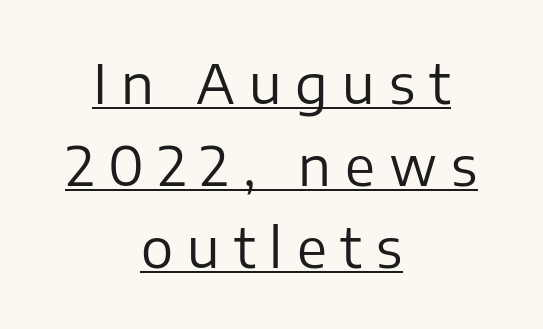
The image shows 54 px regular-weight sans-serif type, upright; set centered, normal line spacing (1.52x), unusually wide letter spacing (+0.26 em), underlined; low stroke contrast and a medium x-height.
